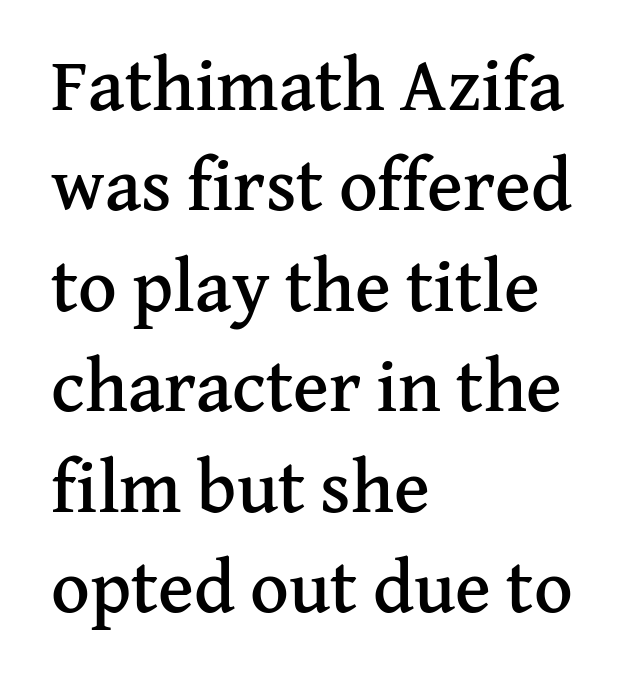
Q: Is the text italic (slanted)? A: No, it is upright.
Q: Is the typeface a serif or a sans-serif typeface? A: Serif.
Q: Is the text underlined? A: No.
Q: How is the paragraph aligned? A: Left-aligned.
Q: Is the spacing between letters normal or unusually wide? A: Normal.
Q: Is the spacing between lines tight, normal or loose? A: Normal.
Q: Width (condensed, normal, or wide)? A: Normal.
Q: Stroke contrast? A: Medium.
Q: x-height? A: Medium.
Q: Monospaced? A: No.
